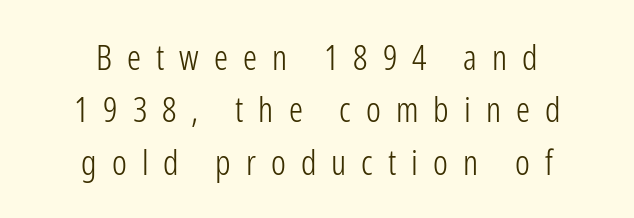
Q: Is the text bold? A: No.
Q: Is the text italic (slanted)? A: No, it is upright.
Q: Is the typeface a serif or a sans-serif typeface? A: Sans-serif.
Q: Is the text underlined? A: No.
Q: How is the paragraph aligned? A: Centered.
Q: Is the spacing between letters normal or unusually wide? A: Unusually wide.
Q: Is the spacing between lines tight, normal or loose? A: Normal.
Q: Width (condensed, normal, or wide)? A: Condensed.
Q: Stroke contrast? A: Low.
Q: x-height? A: Medium.
Q: Monospaced? A: No.
